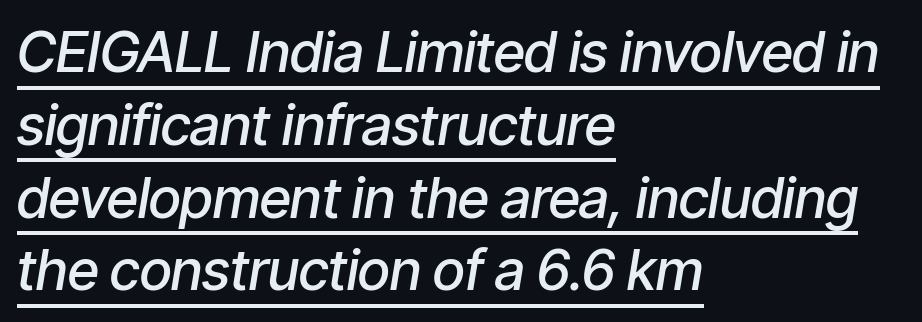
The rag falls on the right side of this text block. Spacing verdict: proportional, widths tailored to each character. Each new line begins a customary step beneath the previous one. This is oblique type, the kind used for emphasis or titles. The passage shown has conventional tracking throughout.
